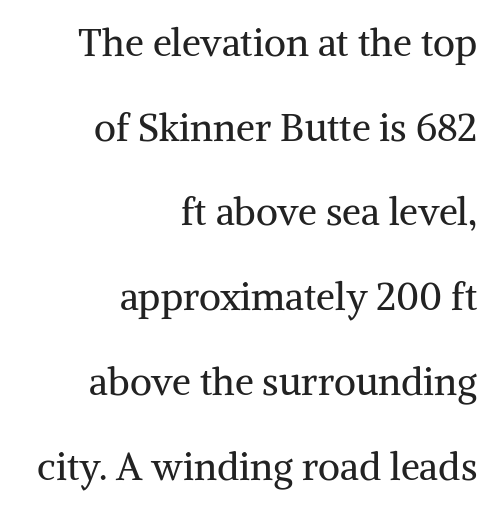
Underline: absent. The ragged edge is on the left, which tells us the setting is flush right. Characters follow at the spacing the type designer built in. Is this a fixed-width face? No — the glyphs have proportional, varying widths. The glyphs in this specimen are seriffed.
